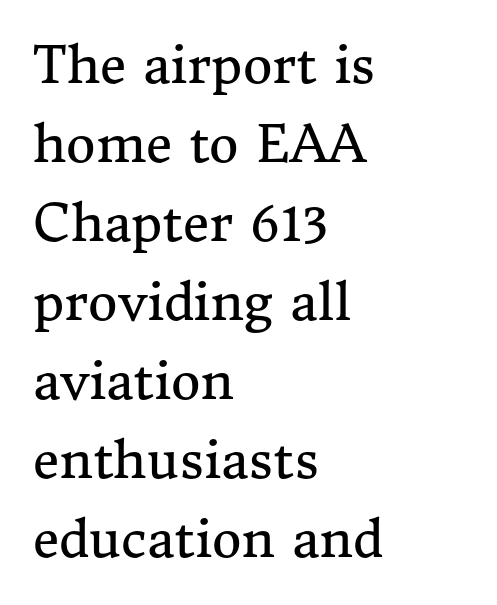
The image shows 51 px regular-weight serif type, upright; set left-aligned, normal line spacing (1.55x), normal letter spacing, not underlined; medium stroke contrast and a medium x-height.
